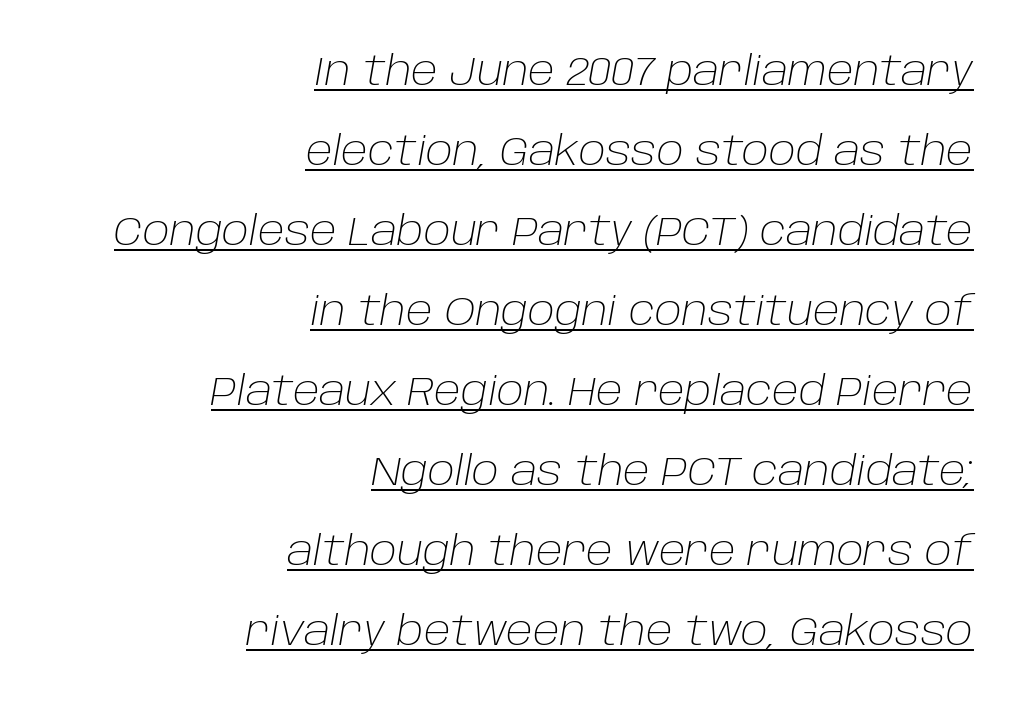
{"italic": "yes", "lean": "right", "slant_degrees": 10, "bold": "no", "weight": "light", "width": "normal", "stroke_contrast": "low", "x_height": "large", "monospaced": "no", "underline": "yes", "align": "right", "line_spacing": "loose", "line_spacing_ratio": 2.0, "letter_spacing": "normal", "letter_spacing_em": 0.0, "glyph_px": 40}
